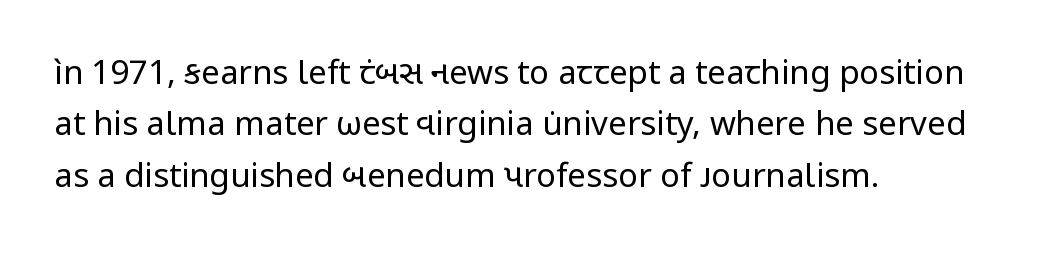
Q: Is the text bold? A: No.
Q: Is the text italic (slanted)? A: No, it is upright.
Q: Is the typeface a serif or a sans-serif typeface? A: Sans-serif.
Q: Is the text underlined? A: No.
Q: How is the paragraph aligned? A: Left-aligned.
Q: Is the spacing between letters normal or unusually wide? A: Normal.
Q: Is the spacing between lines tight, normal or loose? A: Normal.
Q: Width (condensed, normal, or wide)? A: Normal.
Q: Stroke contrast? A: Low.
Q: x-height? A: Medium.
Q: Monospaced? A: No.
